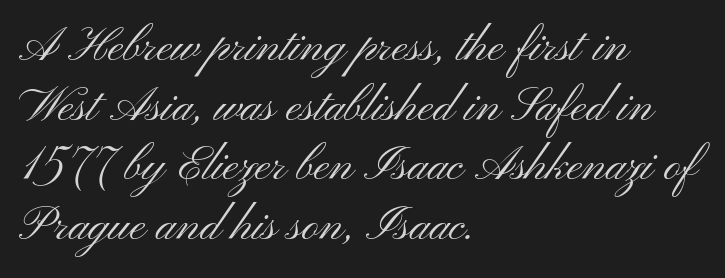
{"serif": "no", "bold": "no", "weight": "light", "width": "wide", "stroke_contrast": "medium", "x_height": "small", "monospaced": "no", "underline": "no", "align": "left", "line_spacing": "normal", "line_spacing_ratio": 1.27, "letter_spacing": "normal", "letter_spacing_em": 0.0, "glyph_px": 47}
